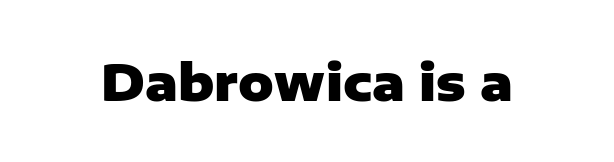
The image shows 49 px heavy sans-serif type, upright; set normal letter spacing, not underlined; low stroke contrast and a medium x-height.
